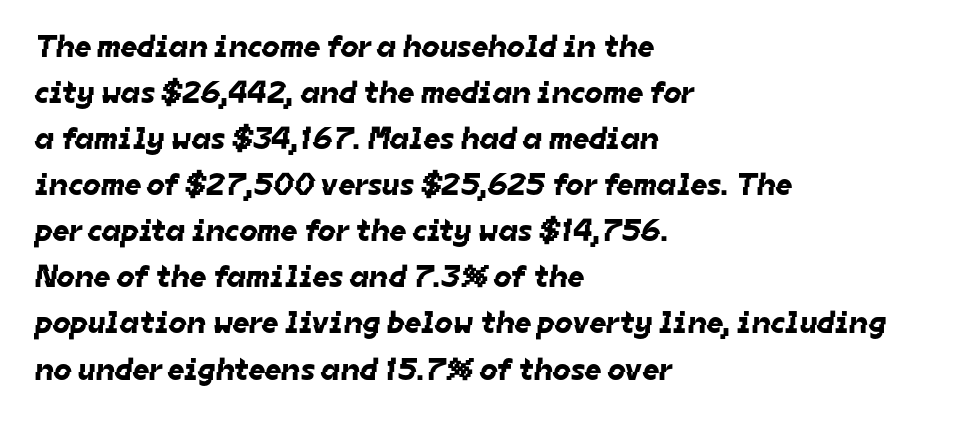
Q: Is the typeface a serif or a sans-serif typeface? A: Sans-serif.
Q: Is the text underlined? A: No.
Q: How is the paragraph aligned? A: Left-aligned.
Q: Is the spacing between letters normal or unusually wide? A: Normal.
Q: Is the spacing between lines tight, normal or loose? A: Normal.
Q: Width (condensed, normal, or wide)? A: Normal.
Q: Stroke contrast? A: Low.
Q: x-height? A: Medium.
Q: Monospaced? A: No.
